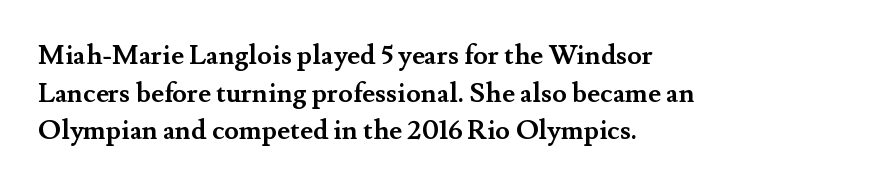
Q: Is the text bold? A: Yes.
Q: Is the text italic (slanted)? A: No, it is upright.
Q: Is the text underlined? A: No.
Q: How is the paragraph aligned? A: Left-aligned.
Q: Is the spacing between letters normal or unusually wide? A: Normal.
Q: Is the spacing between lines tight, normal or loose? A: Normal.
